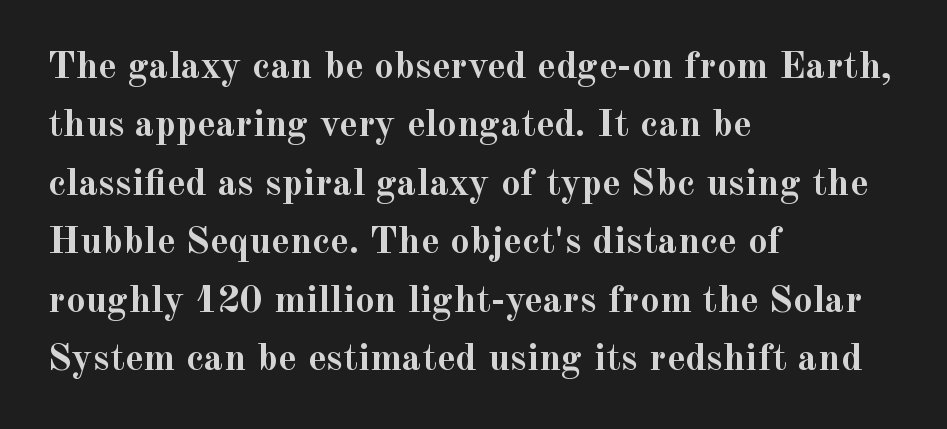
Q: Is the text bold? A: Yes.
Q: Is the text italic (slanted)? A: No, it is upright.
Q: Is the typeface a serif or a sans-serif typeface? A: Serif.
Q: Is the text underlined? A: No.
Q: How is the paragraph aligned? A: Left-aligned.
Q: Is the spacing between letters normal or unusually wide? A: Normal.
Q: Is the spacing between lines tight, normal or loose? A: Normal.
Q: Width (condensed, normal, or wide)? A: Normal.
Q: x-height? A: Small.
Q: Monospaced? A: No.
